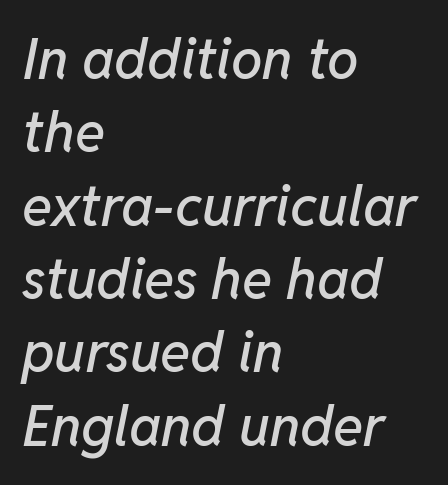
The image shows 56 px text type, italic (leaning right); set left-aligned, normal line spacing (1.31x), normal letter spacing, not underlined; low stroke contrast and a medium x-height.
